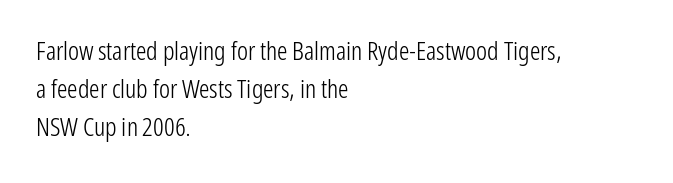
Visually the block forms a straight wall on the left and a jagged coastline on the right. Caption: standard tracking, unaltered. The type sits square on the baseline with zero lean. Weight: not bold — regular or lighter.
